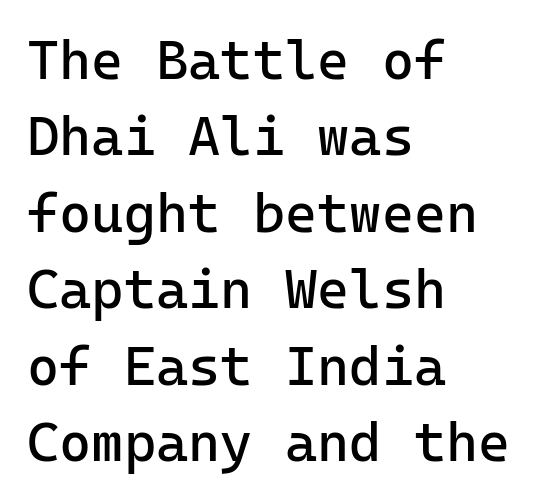
Q: Is the text bold? A: No.
Q: Is the text italic (slanted)? A: No, it is upright.
Q: Is the typeface a serif or a sans-serif typeface? A: Sans-serif.
Q: Is the text underlined? A: No.
Q: How is the paragraph aligned? A: Left-aligned.
Q: Is the spacing between letters normal or unusually wide? A: Normal.
Q: Is the spacing between lines tight, normal or loose? A: Normal.
Q: Width (condensed, normal, or wide)? A: Normal.
Q: Stroke contrast? A: Low.
Q: x-height? A: Medium.
Q: Monospaced? A: Yes.
